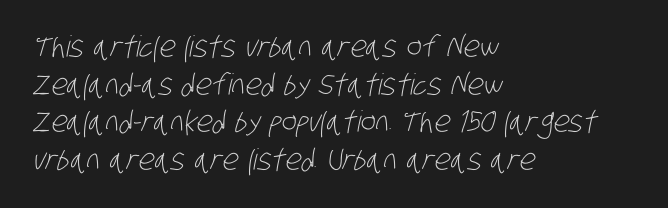
Proportional: the letters do not fall into vertical columns. A quiet, ordinary-to-light weight characterises the typeface. Reading down the column, the eye jumps a familiar distance to each next line. Typographically, this falls in the sans-serif category. Anything drawn beneath the words? Only blank space. Teacher's note: observe the even left margin — that is flush-left alignment.
